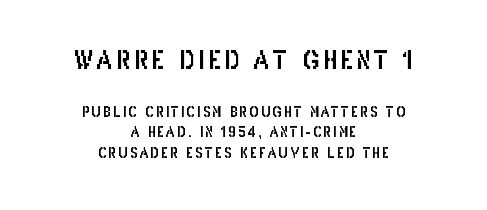
Q: Is the text italic (slanted)? A: No, it is upright.
Q: Is the text underlined? A: No.
Q: How is the paragraph aligned? A: Centered.
Q: Is the spacing between lines tight, normal or loose? A: Normal.
Q: Which block of text is set in a larger size, the first (top) or the second (bottom)? A: The first (top) one.
